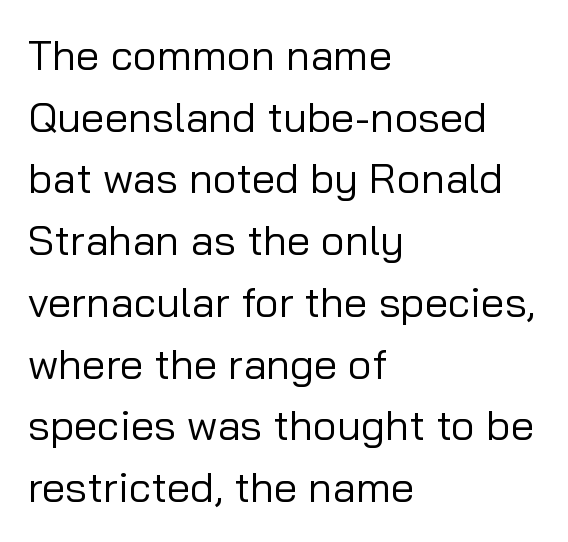
{"serif": "no", "italic": "no", "bold": "no", "weight": "regular", "width": "normal", "stroke_contrast": "low", "x_height": "medium", "monospaced": "no", "underline": "no", "align": "left", "line_spacing": "normal", "line_spacing_ratio": 1.47, "letter_spacing": "normal", "letter_spacing_em": 0.0, "glyph_px": 42}
